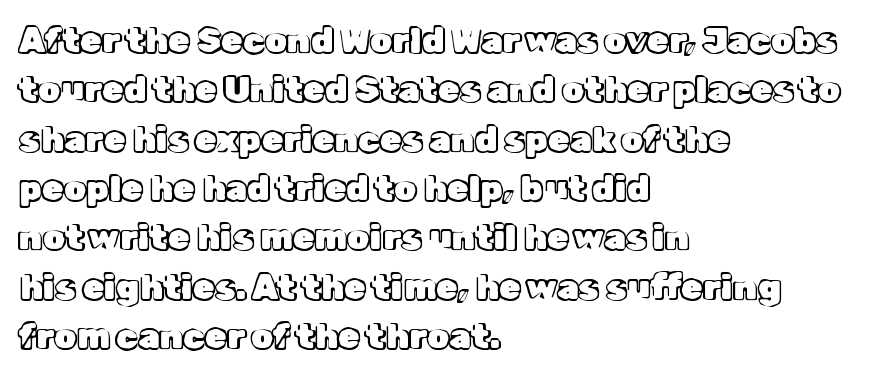
Q: Is the text italic (slanted)? A: No, it is upright.
Q: Is the text underlined? A: No.
Q: How is the paragraph aligned? A: Left-aligned.
Q: Is the spacing between letters normal or unusually wide? A: Normal.
Q: Is the spacing between lines tight, normal or loose? A: Normal.
Q: Width (condensed, normal, or wide)? A: Normal.
Q: x-height? A: Medium.
Q: Monospaced? A: No.
